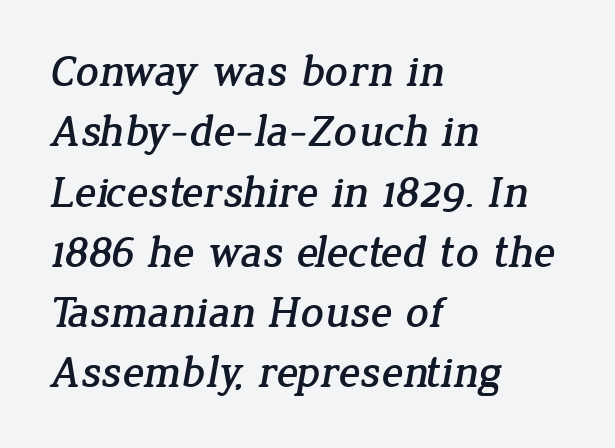
{"serif": "yes", "width": "normal", "stroke_contrast": "low", "x_height": "medium", "monospaced": "no", "underline": "no", "align": "left", "line_spacing": "normal", "line_spacing_ratio": 1.34, "letter_spacing": "normal", "letter_spacing_em": 0.0, "glyph_px": 45}
